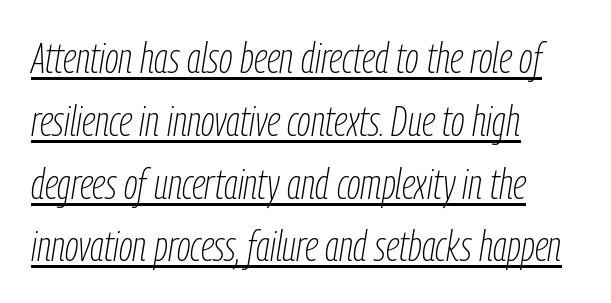
The image shows 43 px thin, condensed type, italic (leaning right); set left-aligned, normal line spacing (1.46x), normal letter spacing, underlined; low stroke contrast and a medium x-height.
